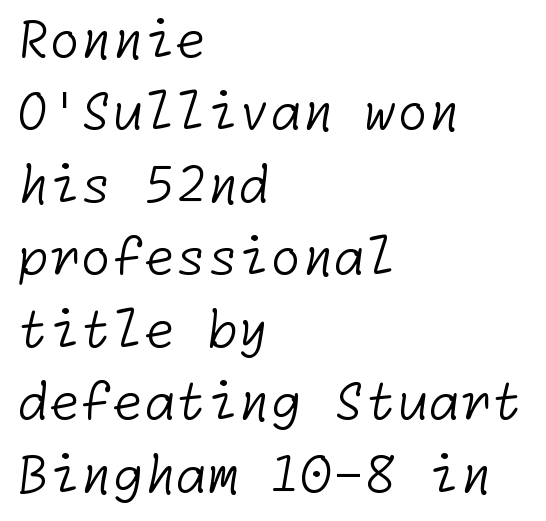
To sum up the face: it is a sans, with no serifs. Tracking value appears to be zero — textbook default spacing. A student would call this left alignment; a typographer would say flush left, rag right. Stroke mass is kept to a normal reading level or below.
